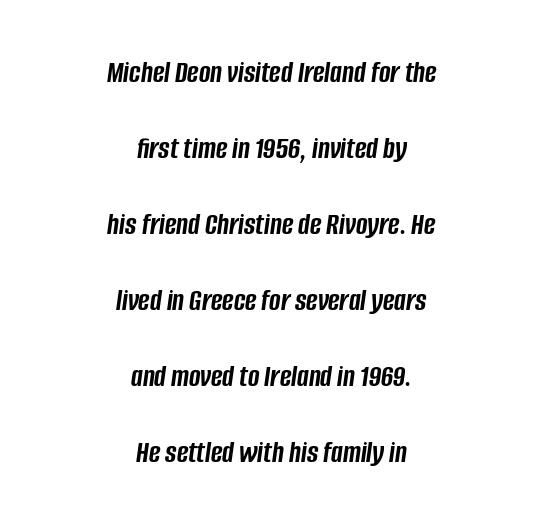
{"italic": "yes", "lean": "right", "slant_degrees": 8, "bold": "yes", "weight": "semibold", "width": "condensed", "stroke_contrast": "low", "x_height": "large", "monospaced": "no", "underline": "no", "align": "center", "line_spacing": "loose", "line_spacing_ratio": 2.45, "letter_spacing": "normal", "letter_spacing_em": 0.0, "glyph_px": 31}
